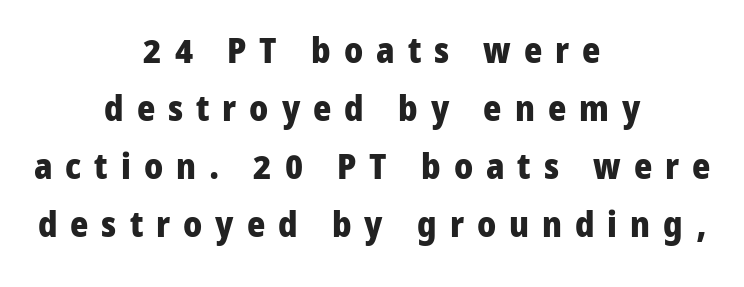
The image shows 35 px heavy sans-serif type, upright; set centered, normal line spacing (1.66x), unusually wide letter spacing (+0.37 em), not underlined; low stroke contrast and a medium x-height.
